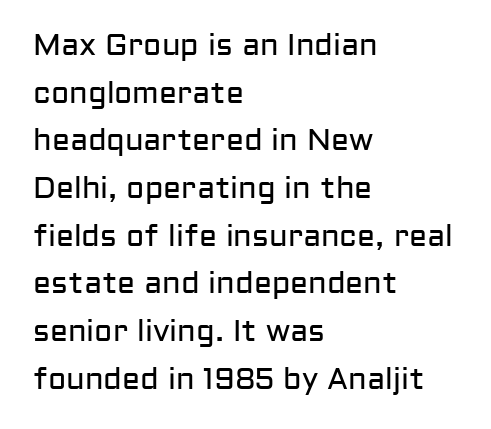
Q: Is the text bold? A: No.
Q: Is the text italic (slanted)? A: No, it is upright.
Q: Is the typeface a serif or a sans-serif typeface? A: Sans-serif.
Q: Is the text underlined? A: No.
Q: How is the paragraph aligned? A: Left-aligned.
Q: Is the spacing between letters normal or unusually wide? A: Normal.
Q: Is the spacing between lines tight, normal or loose? A: Normal.
Q: Width (condensed, normal, or wide)? A: Normal.
Q: Stroke contrast? A: Low.
Q: x-height? A: Medium.
Q: Monospaced? A: No.
